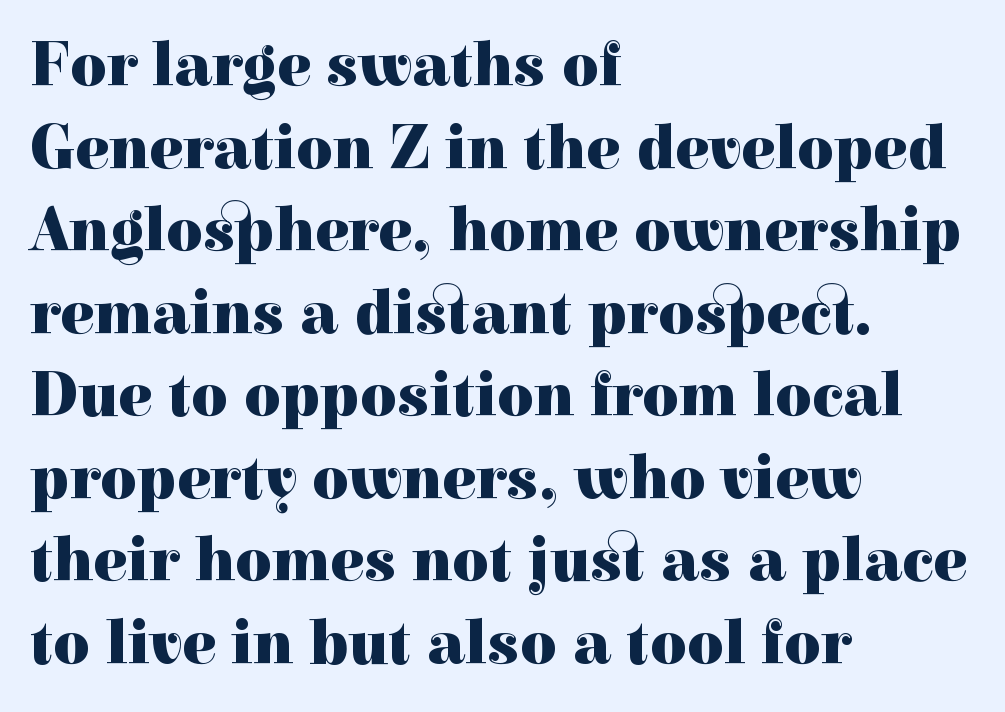
The image shows 63 px heavy serif type, upright; set left-aligned, normal line spacing (1.31x), normal letter spacing, not underlined; a medium x-height.
